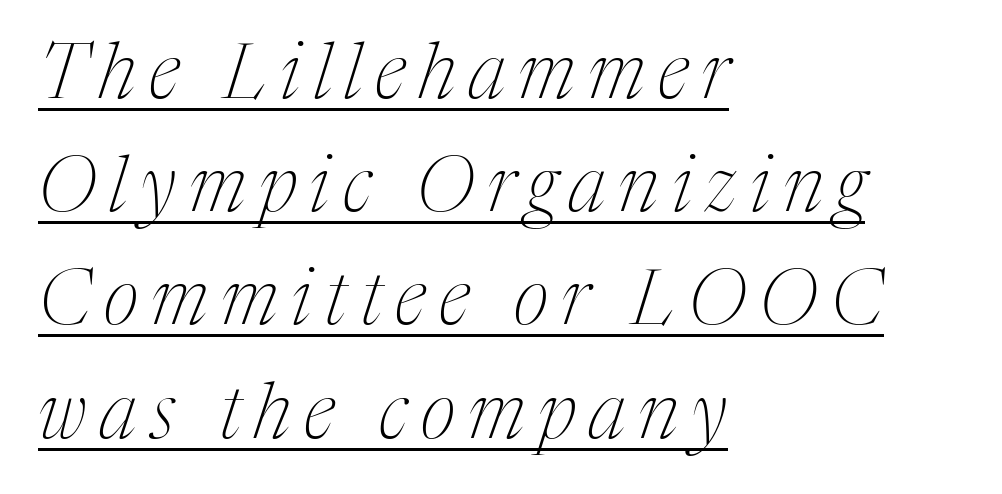
Small tapered or slab feet sit at the stroke ends, so this counts as serif. This sample uses an oblique cut, with every glyph tilted off the vertical. Caption: multi-line text, flush left, ragged right. This is underlined copy, the kind a proofreader might mark for attention.
